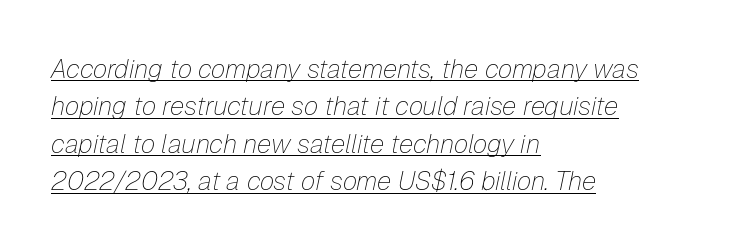
The image shows 26 px text type, italic (leaning right); set left-aligned, normal line spacing (1.44x), normal letter spacing, underlined.
